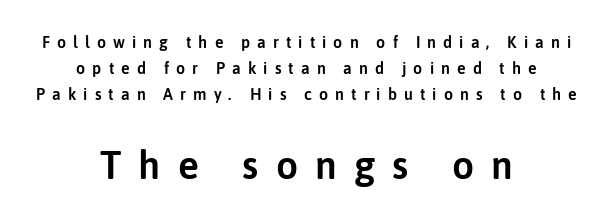
{"serif": "no", "italic": "no", "width": "normal", "stroke_contrast": "low", "x_height": "medium", "monospaced": "no", "underline": "no", "align": "center", "line_spacing": "normal", "line_spacing_ratio": 1.62, "letter_spacing": "wide", "letter_spacing_em": 0.44, "larger_block": "second", "size_ratio": 2.44, "glyph_px": 39}
